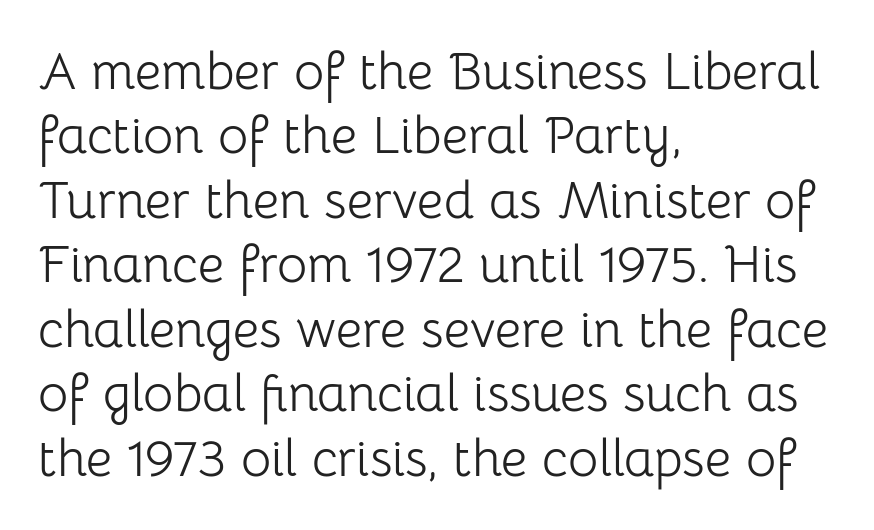
{"serif": "no", "italic": "no", "bold": "no", "weight": "light", "width": "normal", "stroke_contrast": "low", "x_height": "medium", "monospaced": "no", "underline": "no", "align": "left", "line_spacing_ratio": 1.24, "letter_spacing": "normal", "letter_spacing_em": 0.0, "glyph_px": 52}
